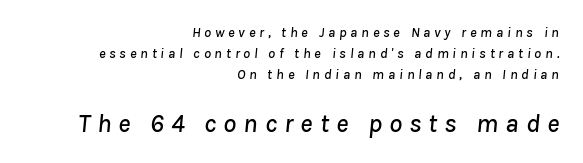
Q: Is the text italic (slanted)? A: Yes, it leans right by about 8 degrees.
Q: Is the text underlined? A: No.
Q: How is the paragraph aligned? A: Right-aligned.
Q: Is the spacing between letters normal or unusually wide? A: Unusually wide.
Q: Is the spacing between lines tight, normal or loose? A: Normal.
Q: Which block of text is set in a larger size, the first (top) or the second (bottom)? A: The second (bottom) one.
